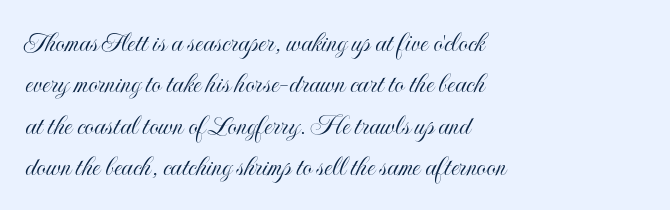
Q: Is the text italic (slanted)? A: Yes.
Q: Is the text underlined? A: No.
Q: How is the paragraph aligned? A: Left-aligned.
Q: Is the spacing between letters normal or unusually wide? A: Normal.
Q: Is the spacing between lines tight, normal or loose? A: Normal.
Q: Width (condensed, normal, or wide)? A: Condensed.
Q: x-height? A: Small.
Q: Monospaced? A: No.
